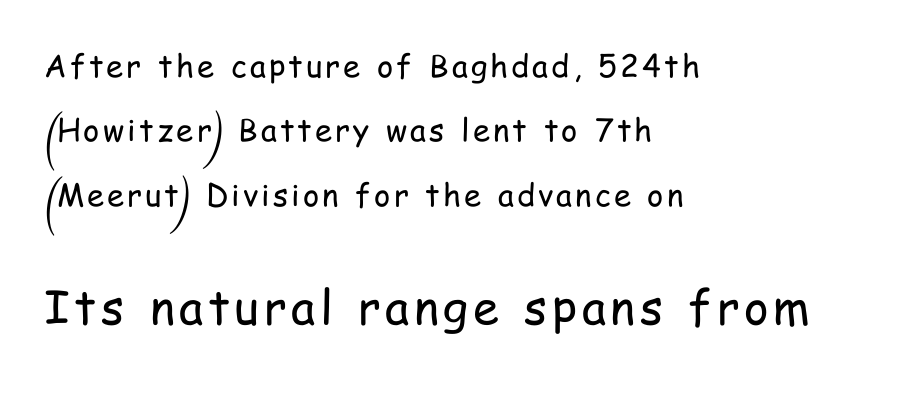
{"serif": "no", "italic": "no", "bold": "no", "weight": "regular", "width": "condensed", "stroke_contrast": "low", "x_height": "medium", "monospaced": "no", "underline": "no", "align": "left", "line_spacing": "loose", "line_spacing_ratio": 2.08, "larger_block": "second", "size_ratio": 1.52, "glyph_px": 47}
